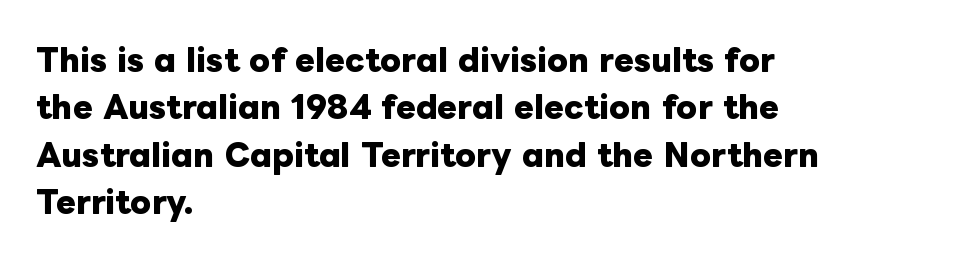
Q: Is the text bold? A: Yes.
Q: Is the text italic (slanted)? A: No, it is upright.
Q: Is the text underlined? A: No.
Q: How is the paragraph aligned? A: Left-aligned.
Q: Is the spacing between letters normal or unusually wide? A: Normal.
Q: Is the spacing between lines tight, normal or loose? A: Normal.
Q: Width (condensed, normal, or wide)? A: Normal.
Q: Stroke contrast? A: Low.
Q: x-height? A: Medium.
Q: Monospaced? A: No.
